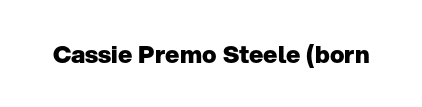
The image shows 24 px bold type, upright; set normal letter spacing, not underlined.
